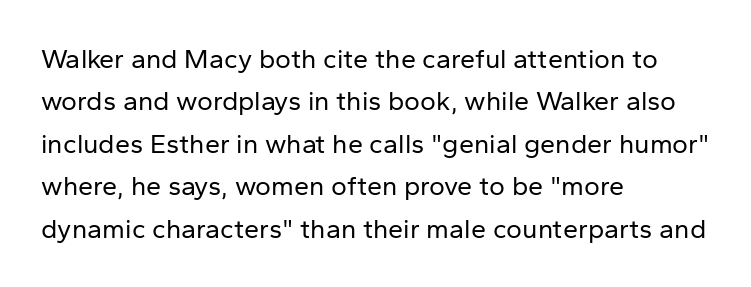
The image shows 27 px text type, upright; set left-aligned, normal line spacing (1.57x), normal letter spacing, not underlined.
